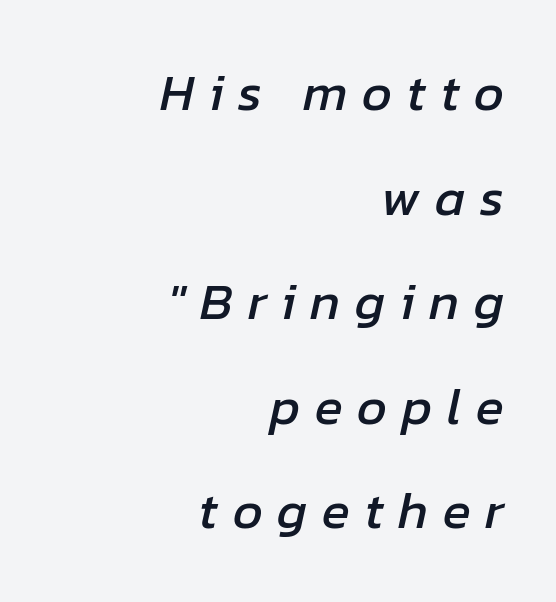
The image shows 52 px text type, italic (leaning right); set right-aligned, loose line spacing (2.01x), unusually wide letter spacing (+0.28 em), not underlined; low stroke contrast and a medium x-height.
